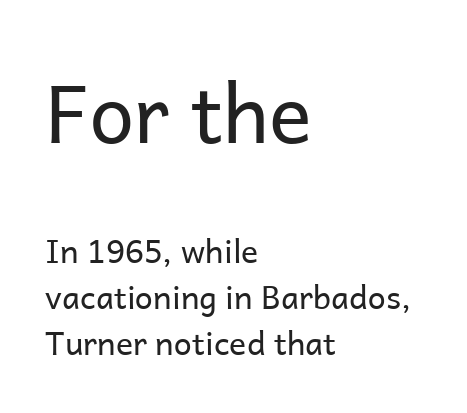
Q: Is the text bold? A: No.
Q: Is the text italic (slanted)? A: No, it is upright.
Q: Is the typeface a serif or a sans-serif typeface? A: Sans-serif.
Q: Is the text underlined? A: No.
Q: How is the paragraph aligned? A: Left-aligned.
Q: Is the spacing between letters normal or unusually wide? A: Normal.
Q: Is the spacing between lines tight, normal or loose? A: Normal.
Q: Which block of text is set in a larger size, the first (top) or the second (bottom)? A: The first (top) one.
Q: Width (condensed, normal, or wide)? A: Normal.
Q: Stroke contrast? A: Low.
Q: x-height? A: Medium.
Q: Monospaced? A: No.
